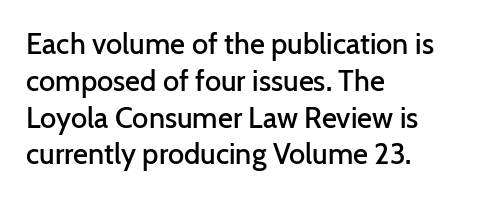
{"serif": "no", "italic": "no", "bold": "semi", "weight": "semibold", "width": "normal", "stroke_contrast": "low", "x_height": "medium", "monospaced": "no", "underline": "no", "align": "left", "line_spacing": "normal", "line_spacing_ratio": 1.27, "letter_spacing": "normal", "letter_spacing_em": 0.0, "glyph_px": 29}
